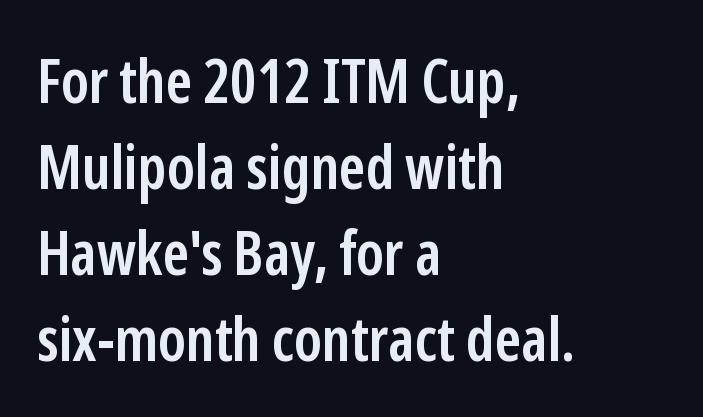
Q: Is the text bold? A: Semi-bold.
Q: Is the text italic (slanted)? A: No, it is upright.
Q: Is the typeface a serif or a sans-serif typeface? A: Sans-serif.
Q: Is the text underlined? A: No.
Q: How is the paragraph aligned? A: Left-aligned.
Q: Is the spacing between letters normal or unusually wide? A: Normal.
Q: Is the spacing between lines tight, normal or loose? A: Normal.
Q: Width (condensed, normal, or wide)? A: Condensed.
Q: Stroke contrast? A: Low.
Q: x-height? A: Medium.
Q: Monospaced? A: No.
